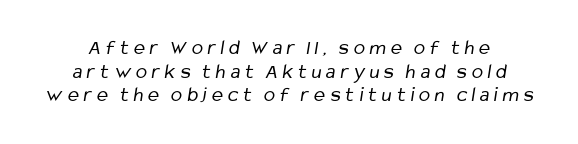
The image shows 21 px text type; set tight line spacing (1.13x), unusually wide letter spacing (+0.23 em), not underlined.
